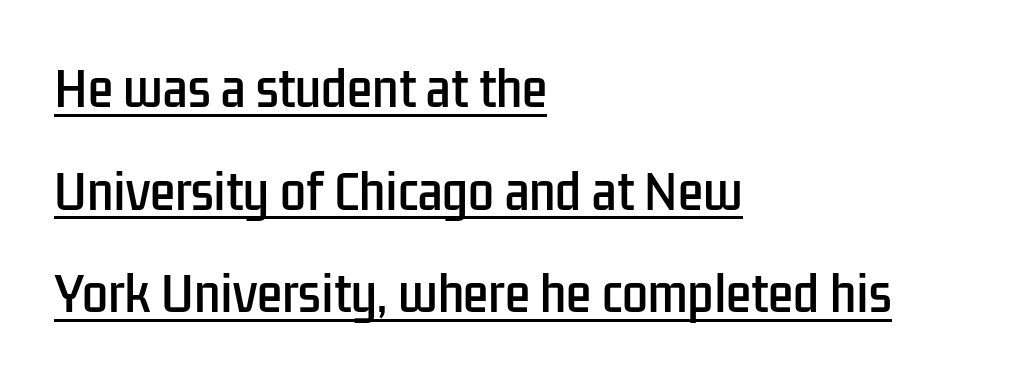
Q: Is the text italic (slanted)? A: No, it is upright.
Q: Is the typeface a serif or a sans-serif typeface? A: Sans-serif.
Q: Is the text underlined? A: Yes.
Q: How is the paragraph aligned? A: Left-aligned.
Q: Is the spacing between letters normal or unusually wide? A: Normal.
Q: Is the spacing between lines tight, normal or loose? A: Loose.
Q: Width (condensed, normal, or wide)? A: Condensed.
Q: Stroke contrast? A: Low.
Q: x-height? A: Medium.
Q: Monospaced? A: No.
